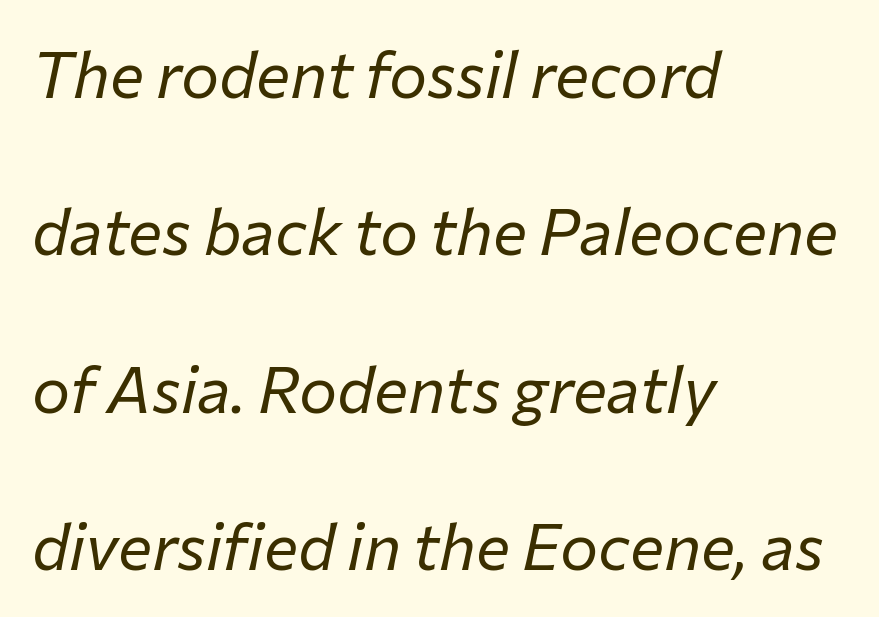
Check under the words: just untouched page. Vertical spacing — loose. Horizontal alignment here is leftward, the default for most running prose. Rendered with sloped, italic letterforms. This sample uses plain, unmodified letter spacing. Caption: face not bold, strokes unweighted.
